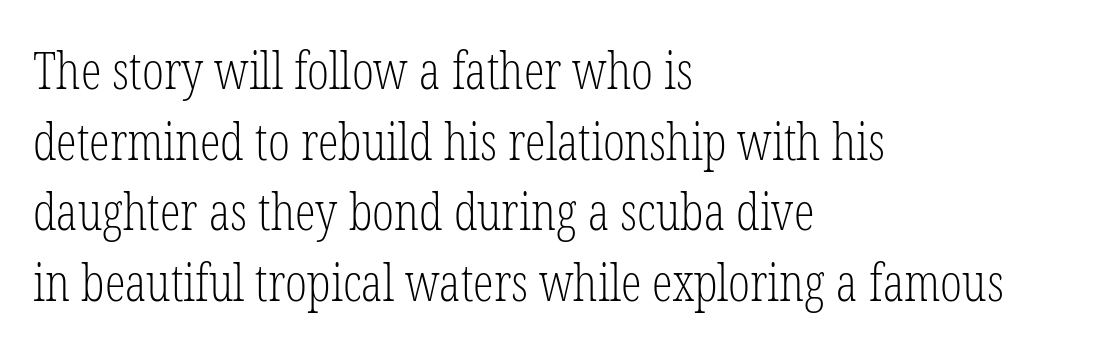
The image shows 52 px light, condensed serif type, upright; set left-aligned, normal line spacing (1.36x), normal letter spacing, not underlined; low stroke contrast and a medium x-height.
